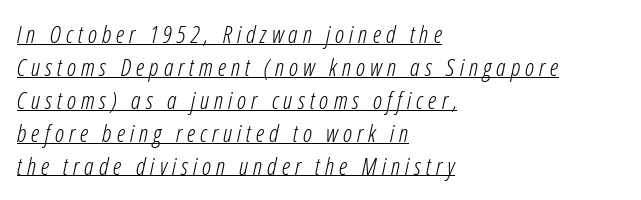
The image shows 24 px text type, italic (leaning right); set left-aligned, normal line spacing (1.37x), unusually wide letter spacing (+0.21 em), underlined.
